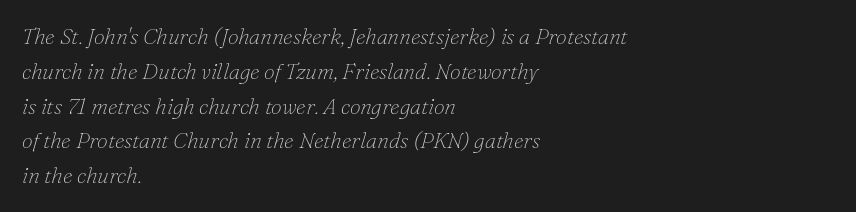
In CSS terms this would be text-align: left. Leading: standard. Just letters on the line, the space beneath them empty. Designer's note — italics engaged. The letters look calm and open, with moderate or lighter stems.
